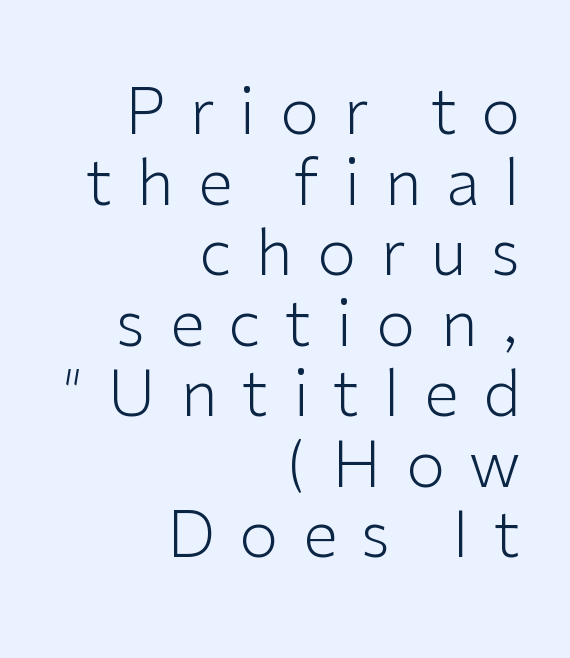
The typeface has the unassuming heft of standard copy or less. Has an underline been added? It has not. This sample trades vertical openness for compactness between lines. Is the letter spacing exaggerated? Yes — the characters are pushed far apart. The rendering uses natural spacing where letterforms have individual widths. All the whitespace from short lines collects on the left.
